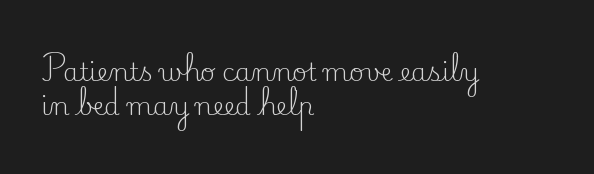
The area under the type is left untouched. A roman cut, with each character standing at attention. Observe the ordinary spacing: letters are neighbours, not strangers. Notice how the passage keeps a crisp vertical edge on the left only.
